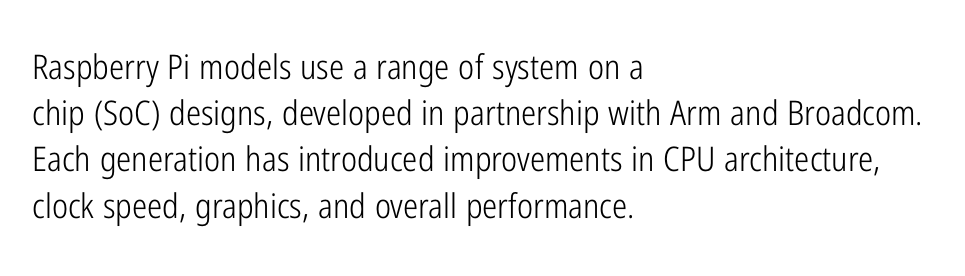
The image shows 34 px light, condensed sans-serif type, upright; set left-aligned, normal line spacing (1.36x), normal letter spacing, not underlined; low stroke contrast and a medium x-height.
